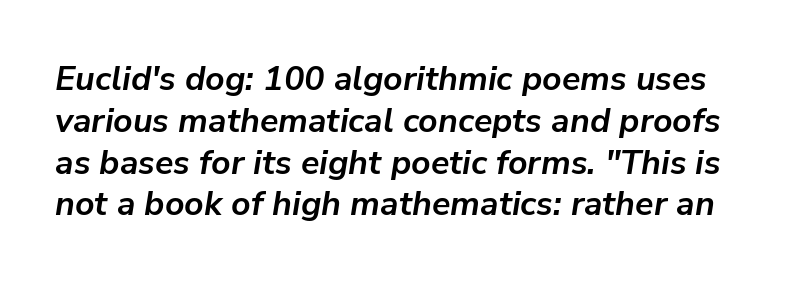
The image shows 34 px semibold type, italic (leaning right); set line spacing 1.23x, normal letter spacing, not underlined; low stroke contrast and a medium x-height.
